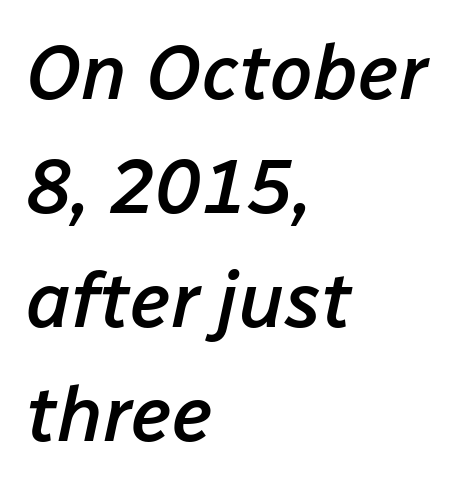
The image shows 77 px semibold type, italic (leaning right); set left-aligned, normal line spacing (1.48x), normal letter spacing, not underlined; low stroke contrast and a medium x-height.
